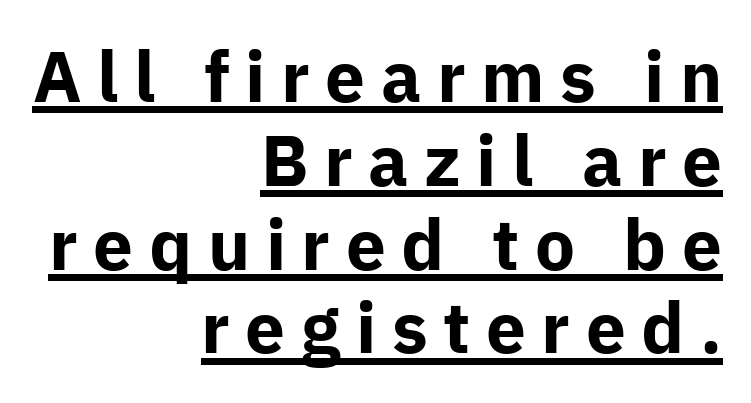
The rendering uses a bold face; every stroke is thick and dark. You can tell it's not italic because the verticals are truly vertical. The letters carry no serifs — their stems end cleanly without finishing strokes. Like a heading marked for emphasis, these lines bear an underscore. Do the characters align in a grid? No, the font is proportional. Notice how the passage keeps a crisp vertical edge on the right only.
